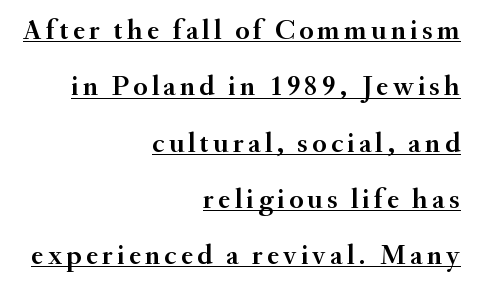
Q: Is the text italic (slanted)? A: No, it is upright.
Q: Is the typeface a serif or a sans-serif typeface? A: Serif.
Q: Is the text underlined? A: Yes.
Q: How is the paragraph aligned? A: Right-aligned.
Q: Is the spacing between lines tight, normal or loose? A: Loose.
Q: Width (condensed, normal, or wide)? A: Normal.
Q: Stroke contrast? A: Medium.
Q: x-height? A: Small.
Q: Monospaced? A: No.
